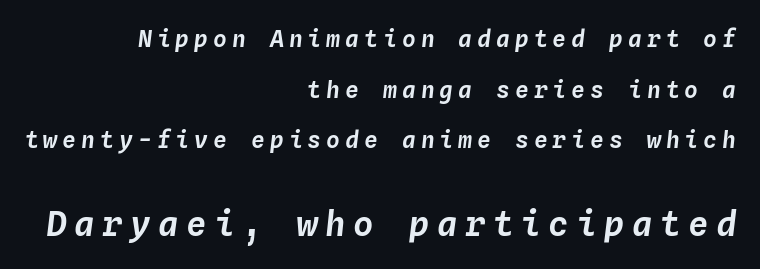
Q: Is the text italic (slanted)? A: Yes, it leans right by about 4 degrees.
Q: Is the text underlined? A: No.
Q: How is the paragraph aligned? A: Right-aligned.
Q: Is the spacing between letters normal or unusually wide? A: Unusually wide.
Q: Is the spacing between lines tight, normal or loose? A: Loose.
Q: Which block of text is set in a larger size, the first (top) or the second (bottom)? A: The second (bottom) one.
Q: Width (condensed, normal, or wide)? A: Normal.
Q: Stroke contrast? A: Low.
Q: x-height? A: Medium.
Q: Monospaced? A: Yes.
